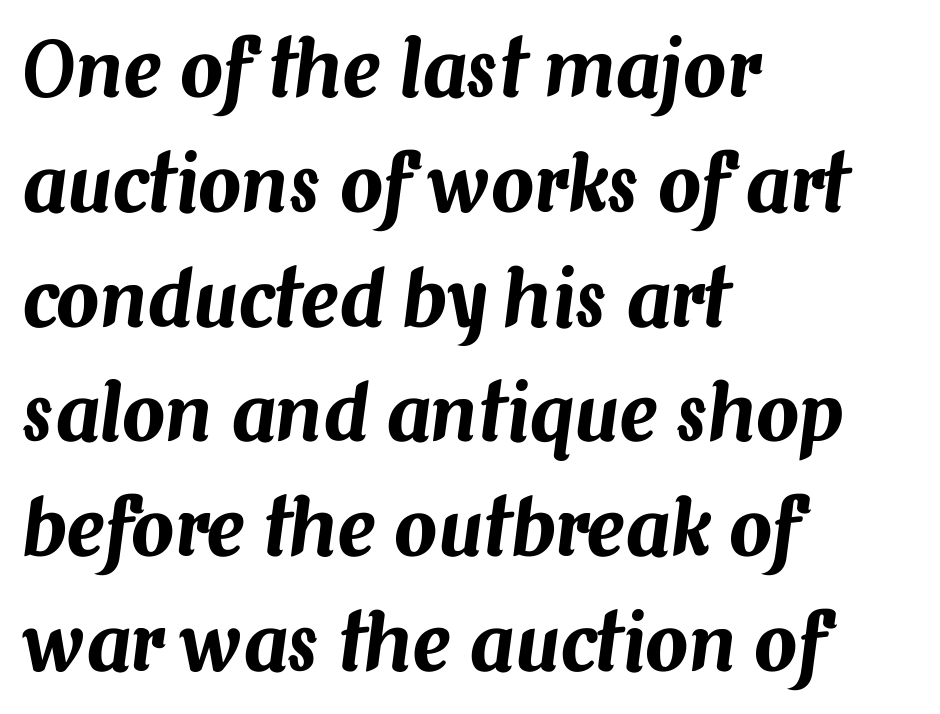
The image shows 76 px text type, italic (leaning right); set left-aligned, normal line spacing (1.51x), normal letter spacing, not underlined; medium stroke contrast and a medium x-height.
